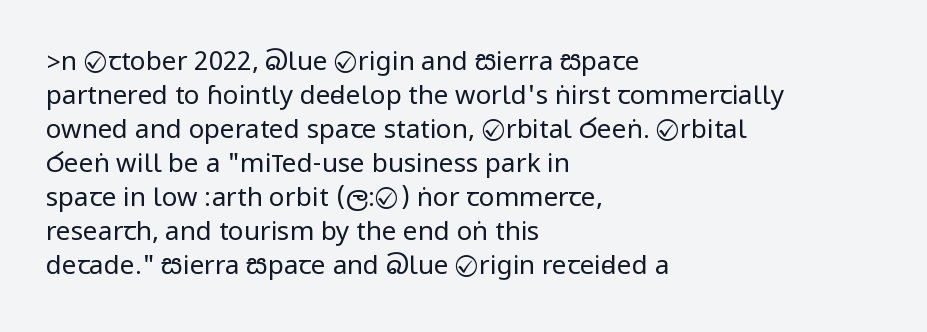
Q: Is the text bold? A: No.
Q: Is the text italic (slanted)? A: No, it is upright.
Q: Is the text underlined? A: No.
Q: How is the paragraph aligned? A: Left-aligned.
Q: Is the spacing between letters normal or unusually wide? A: Normal.
Q: Is the spacing between lines tight, normal or loose? A: Normal.
